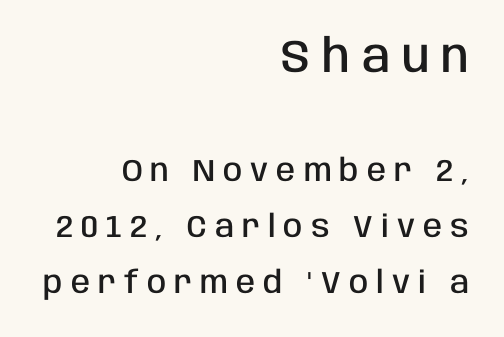
Every stem runs plumb, perpendicular to the baseline. The face used here is a sans, in the tradition of grotesques and geometrics. There is plenty of visible air inserted between adjacent glyphs. Caption: semibold face, moderately heavy strokes. Nobody drew a line under any word here.
